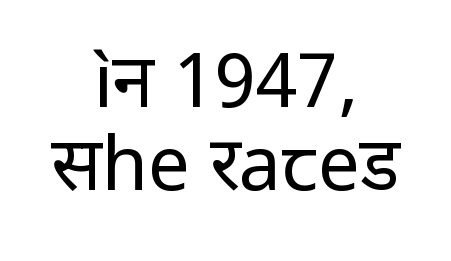
{"serif": "no", "italic": "no", "bold": "no", "weight": "regular", "width": "normal", "stroke_contrast": "low", "x_height": "medium", "monospaced": "no", "underline": "no", "align": "center", "line_spacing": "tight", "line_spacing_ratio": 1.11, "letter_spacing": "normal", "letter_spacing_em": 0.0, "glyph_px": 75}
